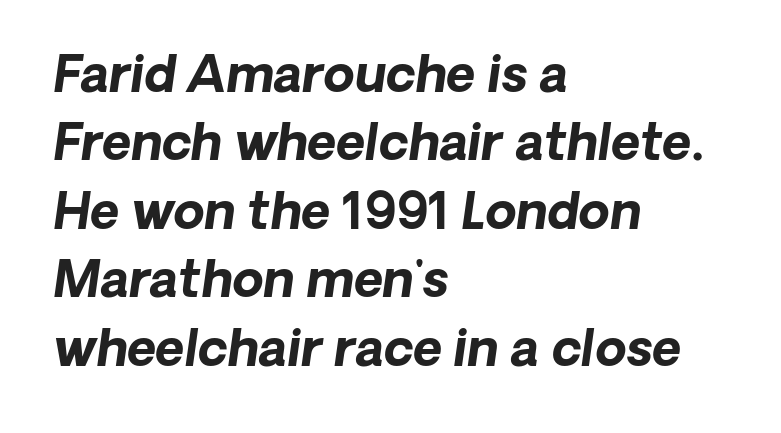
The type is set solid horizontally, with unmodified tracking. The foot of each line stays bare and open. Note the varied advance widths — an 'i' is clearly narrower than an 'm'. Each line starts at the same left margin while the right side varies. I'd describe the lettering as bold — thick and assertive. The lines sit at an ordinary, default distance from one another.
